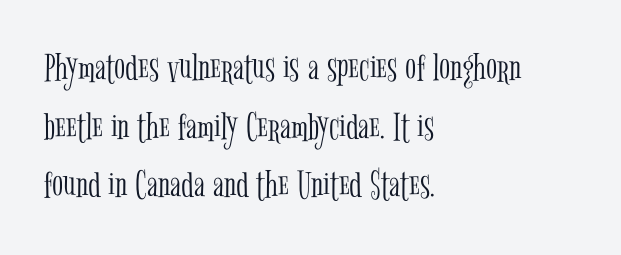
The image shows 41 px light, condensed serif type, upright; set left-aligned, normal line spacing (1.43x), normal letter spacing, not underlined; low stroke contrast and a medium x-height.
